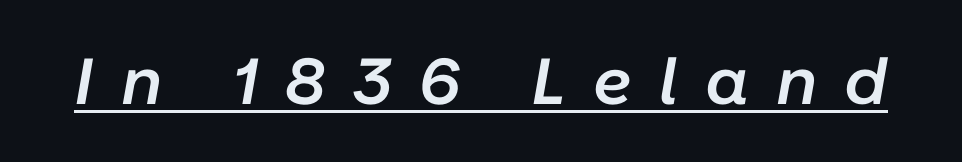
{"italic": "yes", "lean": "right", "slant_degrees": 10, "bold": "semi", "weight": "semibold", "width": "normal", "stroke_contrast": "low", "x_height": "medium", "monospaced": "no", "underline": "yes", "letter_spacing": "wide", "letter_spacing_em": 0.41, "glyph_px": 65}
